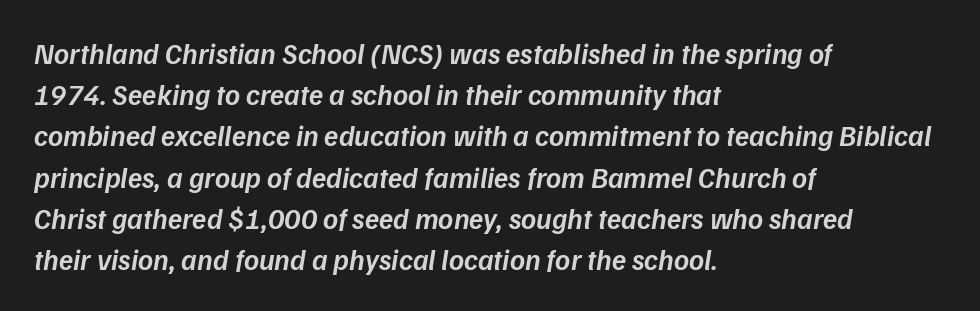
Here the designer chose a conventional face with non-uniform glyph widths. You could call the tracking neutral — neither tight nor loose. This rendering features lettering with no underline. Interline gaps are of average width in this sample. These words are printed semibold, heavier than regular yet not bold.
